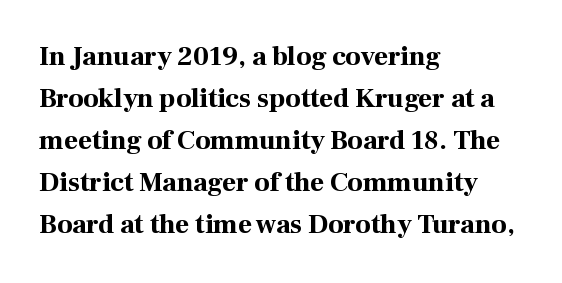
The image shows 27 px bold type, upright; set left-aligned, normal line spacing (1.56x), normal letter spacing, not underlined.
